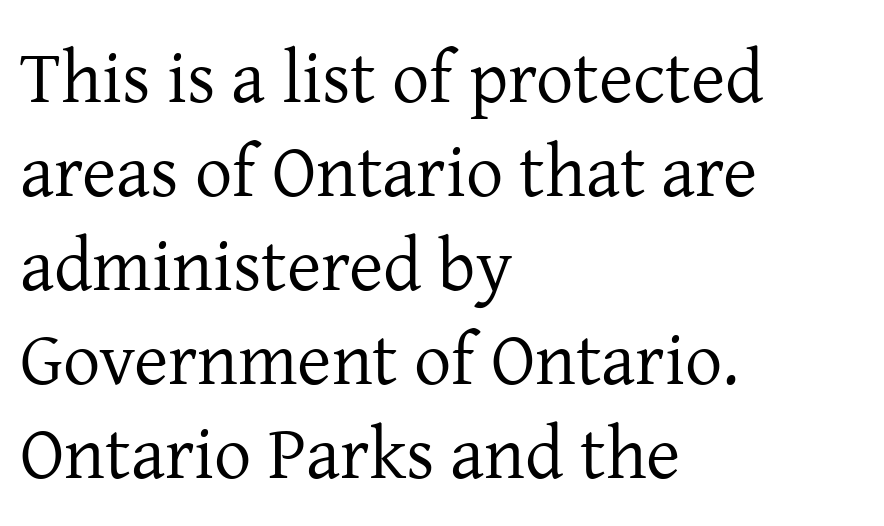
{"serif": "yes", "italic": "no", "bold": "no", "weight": "regular", "width": "normal", "stroke_contrast": "low", "x_height": "medium", "monospaced": "no", "underline": "no", "align": "left", "line_spacing": "normal", "line_spacing_ratio": 1.27, "letter_spacing": "normal", "letter_spacing_em": 0.0, "glyph_px": 74}
